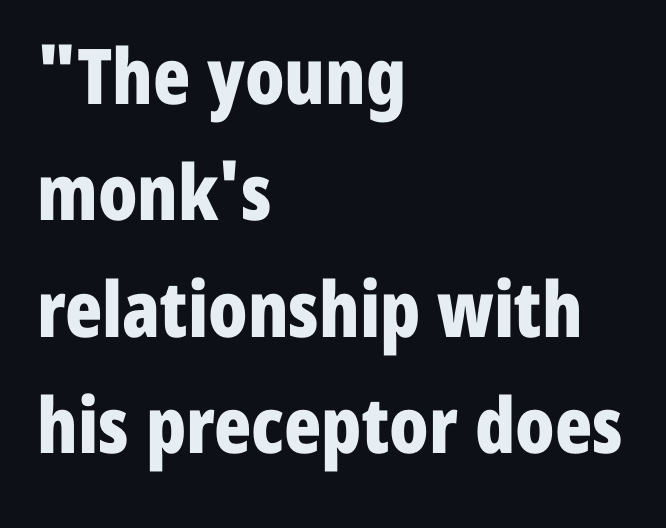
Style check: upright. Note the varied advance widths — an 'i' is clearly narrower than an 'm'. Nothing unusual about the tracking: characters are spaced as the font intends. Nothing sits at the stroke ends, so this counts as sans-serif. Students, this is bold: see how much ink each stroke carries. Decoration check: the copy has no underline.
